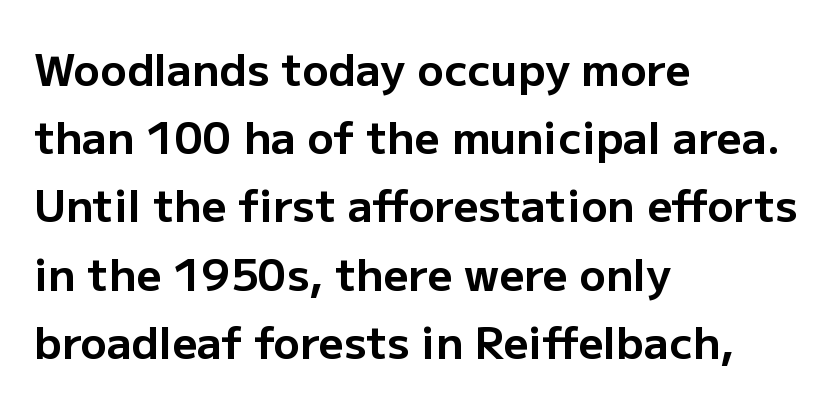
The image shows 44 px bold sans-serif type, upright; set left-aligned, normal line spacing (1.55x), normal letter spacing, not underlined; low stroke contrast and a medium x-height.
